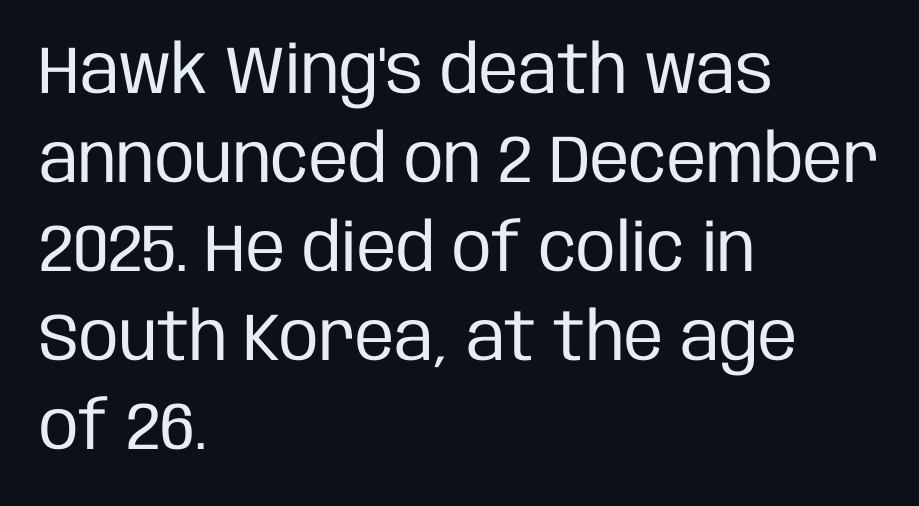
Q: Is the text bold? A: No.
Q: Is the text italic (slanted)? A: No, it is upright.
Q: Is the typeface a serif or a sans-serif typeface? A: Sans-serif.
Q: Is the text underlined? A: No.
Q: How is the paragraph aligned? A: Left-aligned.
Q: Is the spacing between letters normal or unusually wide? A: Normal.
Q: Is the spacing between lines tight, normal or loose? A: Normal.
Q: Width (condensed, normal, or wide)? A: Condensed.
Q: Stroke contrast? A: Low.
Q: x-height? A: Large.
Q: Monospaced? A: No.
